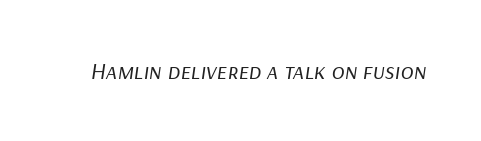
The image shows 24 px text type, italic (leaning right); set normal letter spacing, not underlined.
